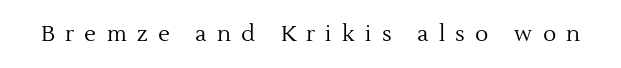
Q: Is the text bold? A: No.
Q: Is the text italic (slanted)? A: No, it is upright.
Q: Is the text underlined? A: No.
Q: Is the spacing between letters normal or unusually wide? A: Unusually wide.
